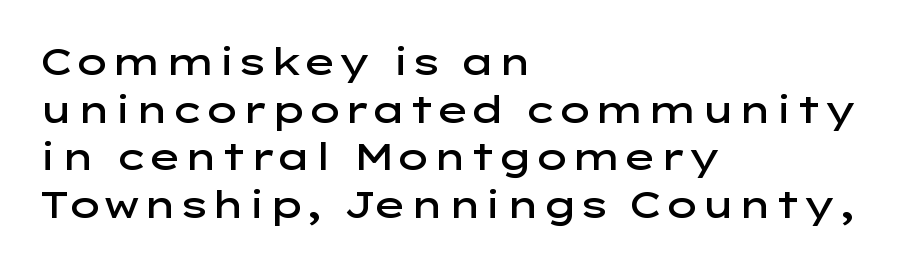
Q: Is the text bold? A: Semi-bold.
Q: Is the text italic (slanted)? A: No, it is upright.
Q: Is the typeface a serif or a sans-serif typeface? A: Sans-serif.
Q: Is the text underlined? A: No.
Q: How is the paragraph aligned? A: Left-aligned.
Q: Is the spacing between letters normal or unusually wide? A: Normal.
Q: Is the spacing between lines tight, normal or loose? A: Normal.
Q: Width (condensed, normal, or wide)? A: Wide.
Q: Stroke contrast? A: Low.
Q: x-height? A: Medium.
Q: Monospaced? A: No.
